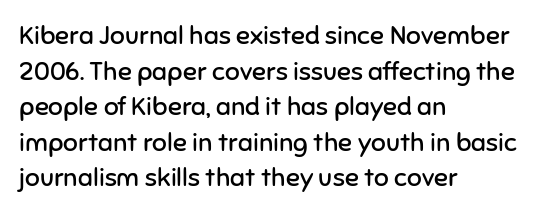
Q: Is the text bold? A: No.
Q: Is the text italic (slanted)? A: No, it is upright.
Q: Is the text underlined? A: No.
Q: How is the paragraph aligned? A: Left-aligned.
Q: Is the spacing between letters normal or unusually wide? A: Normal.
Q: Is the spacing between lines tight, normal or loose? A: Normal.
